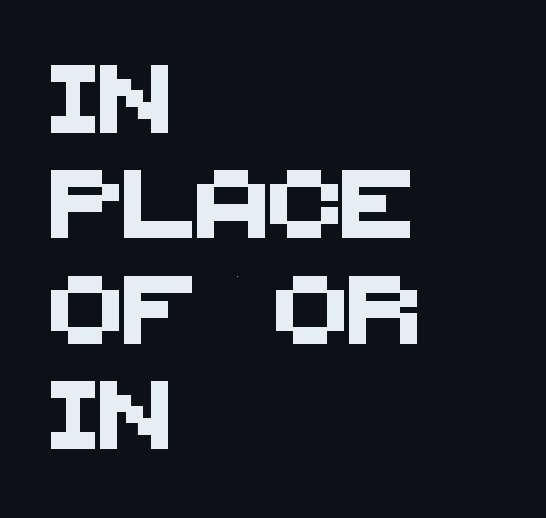
{"serif": "no", "width": "normal", "stroke_contrast": "medium", "x_height": "large", "monospaced": "no", "underline": "no", "align": "left", "line_spacing": "normal", "line_spacing_ratio": 1.55, "letter_spacing": "normal", "letter_spacing_em": 0.0, "glyph_px": 68}
